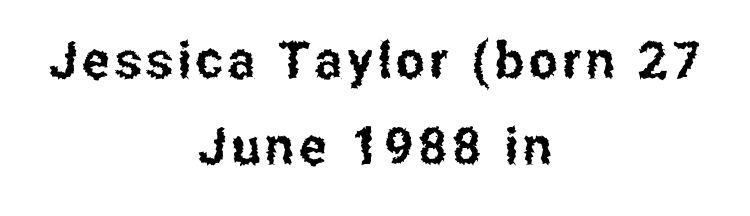
The type family on display is of the sans-serif kind. Note the varied advance widths — an 'i' is clearly narrower than an 'm'. Centered paragraph, ragged on both sides. Quick note: underline off.
